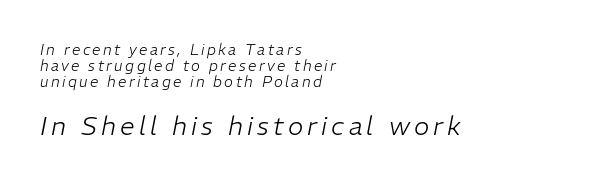
Q: Is the text bold? A: No.
Q: Is the text italic (slanted)? A: Yes, it leans right by about 11 degrees.
Q: Is the text underlined? A: No.
Q: How is the paragraph aligned? A: Left-aligned.
Q: Is the spacing between lines tight, normal or loose? A: Tight.
Q: Which block of text is set in a larger size, the first (top) or the second (bottom)? A: The second (bottom) one.
